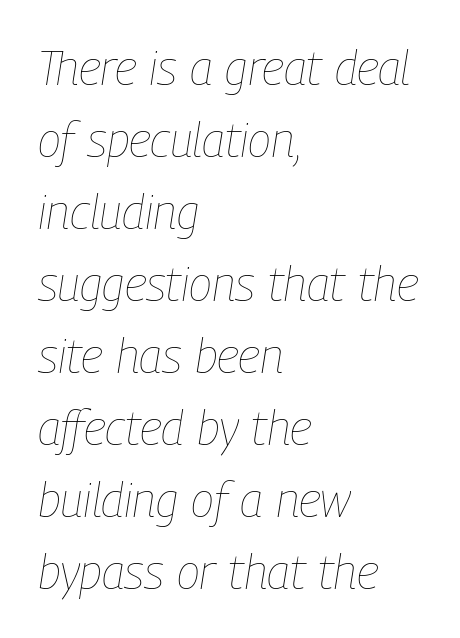
Each new line begins a customary step beneath the previous one. The words here are not underlined. Does extra space separate the letters? No, they use regular spacing. This reads as an unemphasized weight, regular at the heaviest.
